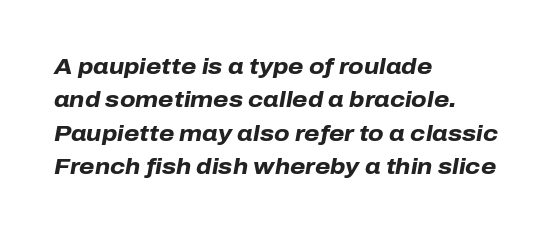
No word sits above an underline. How are the letters spaced? Ordinarily, with no added tracking. Does the lettering tilt? It does — this is italic. Every row of glyphs begins at an identical x-position on the left.
